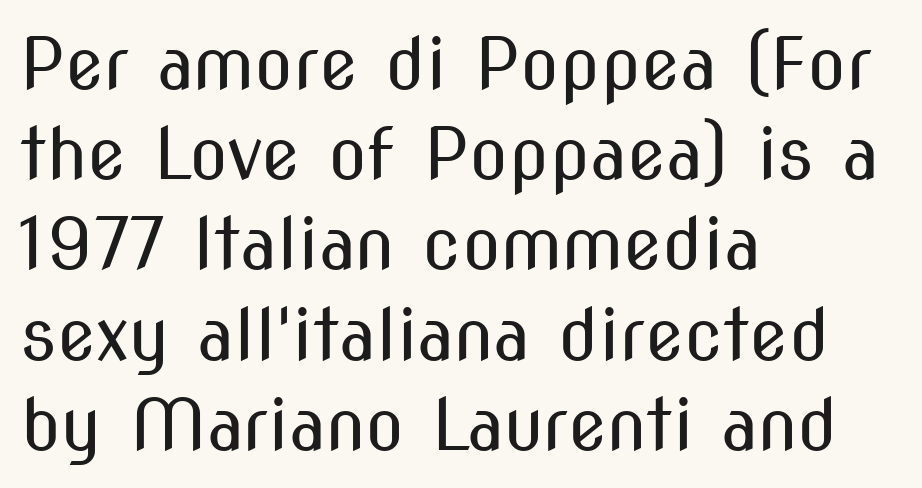
{"serif": "no", "italic": "no", "bold": "no", "weight": "regular", "width": "condensed", "stroke_contrast": "medium", "x_height": "medium", "monospaced": "no", "underline": "no", "align": "left", "line_spacing": "normal", "line_spacing_ratio": 1.27, "letter_spacing": "normal", "letter_spacing_em": 0.0, "glyph_px": 71}
